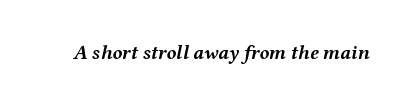
Q: Is the text bold? A: Yes.
Q: Is the text italic (slanted)? A: Yes, it leans right by about 12 degrees.
Q: Is the text underlined? A: No.
Q: Is the spacing between letters normal or unusually wide? A: Normal.
